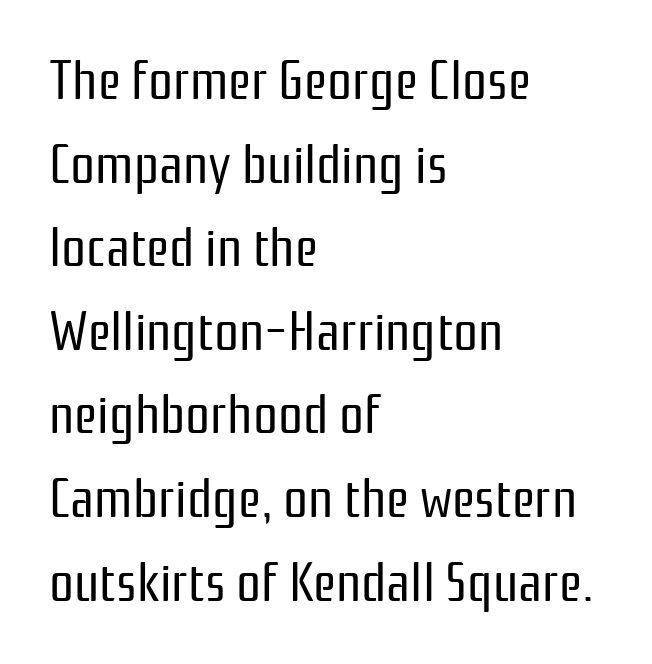
{"serif": "no", "italic": "no", "bold": "no", "weight": "regular", "width": "condensed", "stroke_contrast": "low", "x_height": "medium", "monospaced": "no", "underline": "no", "align": "left", "line_spacing": "normal", "line_spacing_ratio": 1.52, "letter_spacing": "normal", "letter_spacing_em": 0.0, "glyph_px": 55}
